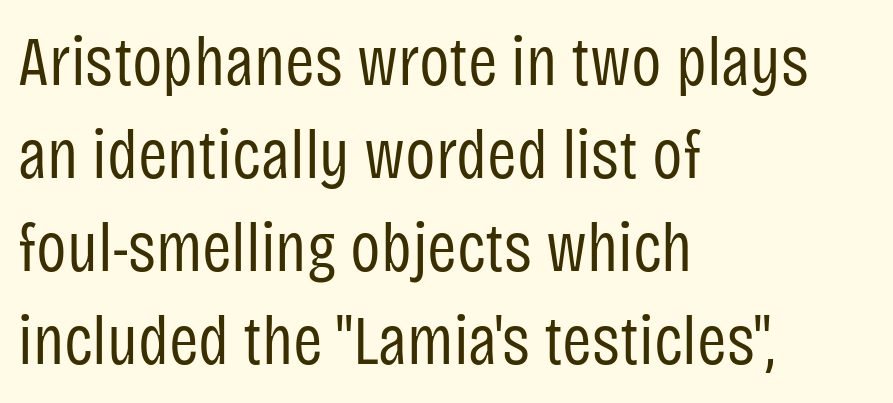
Q: Is the text bold? A: No.
Q: Is the text italic (slanted)? A: No, it is upright.
Q: Is the typeface a serif or a sans-serif typeface? A: Sans-serif.
Q: Is the text underlined? A: No.
Q: How is the paragraph aligned? A: Left-aligned.
Q: Is the spacing between letters normal or unusually wide? A: Normal.
Q: Is the spacing between lines tight, normal or loose? A: Normal.
Q: Width (condensed, normal, or wide)? A: Condensed.
Q: Stroke contrast? A: Low.
Q: x-height? A: Large.
Q: Monospaced? A: No.
